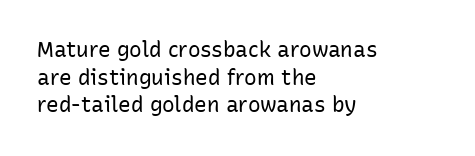
Teacher's note: observe the even left margin — that is flush-left alignment. The line texture is even and compact thanks to regular tracking. The lettering stays uniformly vertical, giving the passage a roman look. The baseline area is clear.
